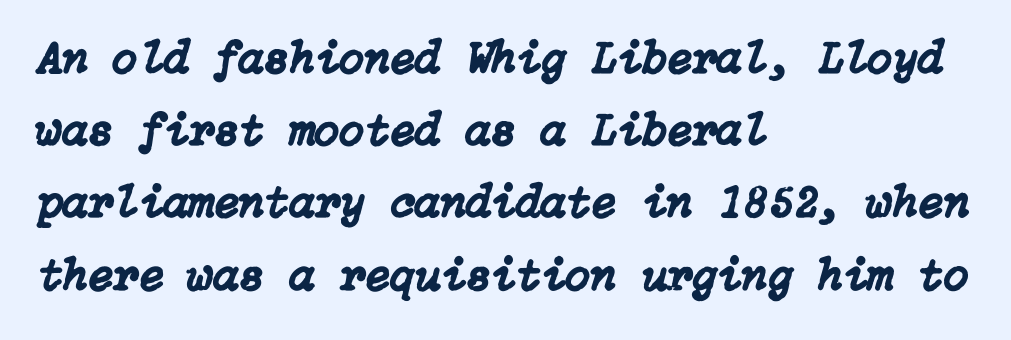
Q: Is the text italic (slanted)? A: Yes, it leans right by about 15 degrees.
Q: Is the text underlined? A: No.
Q: How is the paragraph aligned? A: Left-aligned.
Q: Is the spacing between letters normal or unusually wide? A: Normal.
Q: Is the spacing between lines tight, normal or loose? A: Normal.
Q: Width (condensed, normal, or wide)? A: Normal.
Q: Stroke contrast? A: Low.
Q: x-height? A: Medium.
